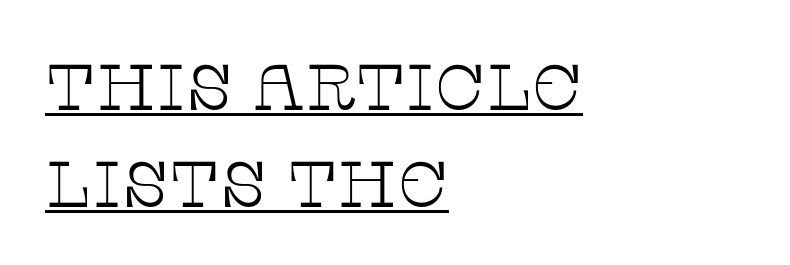
The image shows 65 px thin, wide serif type, upright; set left-aligned, normal line spacing (1.49x), normal letter spacing, underlined; low stroke contrast and a large x-height.
